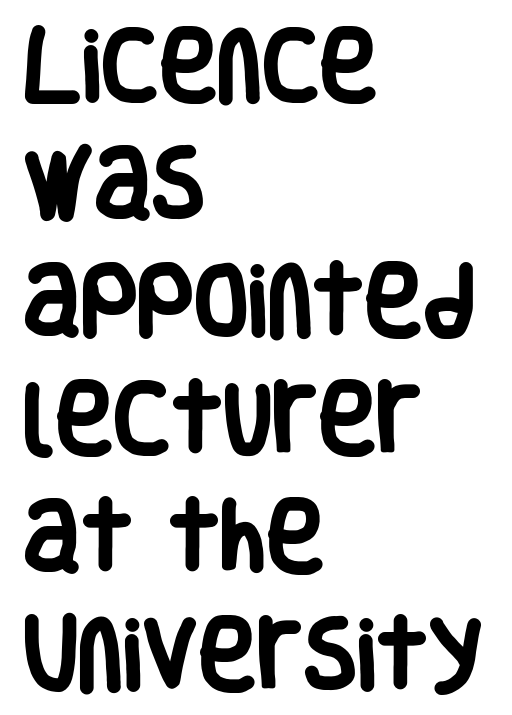
The image shows 79 px heavy, condensed sans-serif type, upright; set left-aligned, normal line spacing (1.49x), normal letter spacing, not underlined; low stroke contrast and a large x-height.
